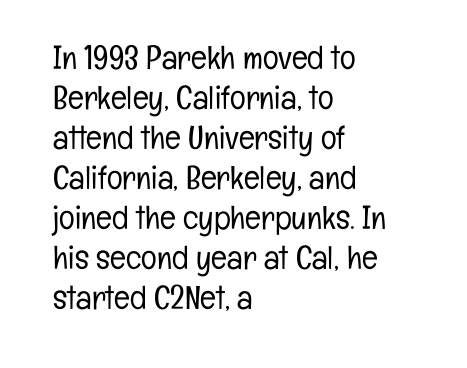
Grotesque or geometric, the face here clearly has no serifs. One-word summary of the alignment: left. The letters stand straight up with perfectly vertical stems. A typesetter would call this proportional, since set widths differ per character. The passage shown is not underscored anywhere.
